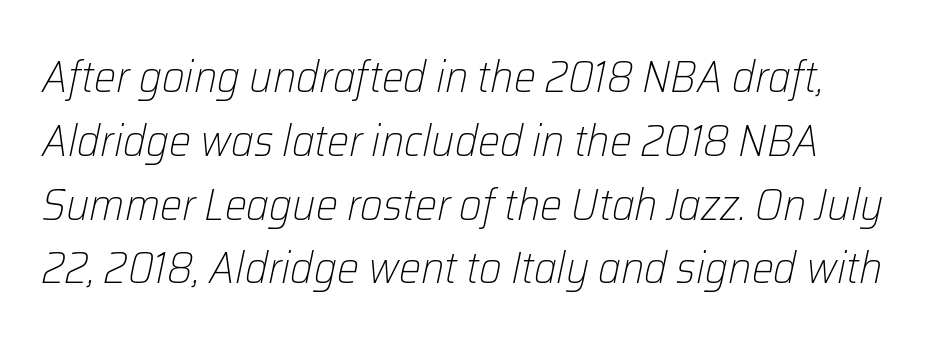
These lines keep a tight, regular rhythm from letter to letter. The axis of the letterforms is tilted away from vertical. A light-to-regular cut is what we see here. The passage shown is typed in a proportional face where columns would drift. Rule under the text: the space is simply empty.
